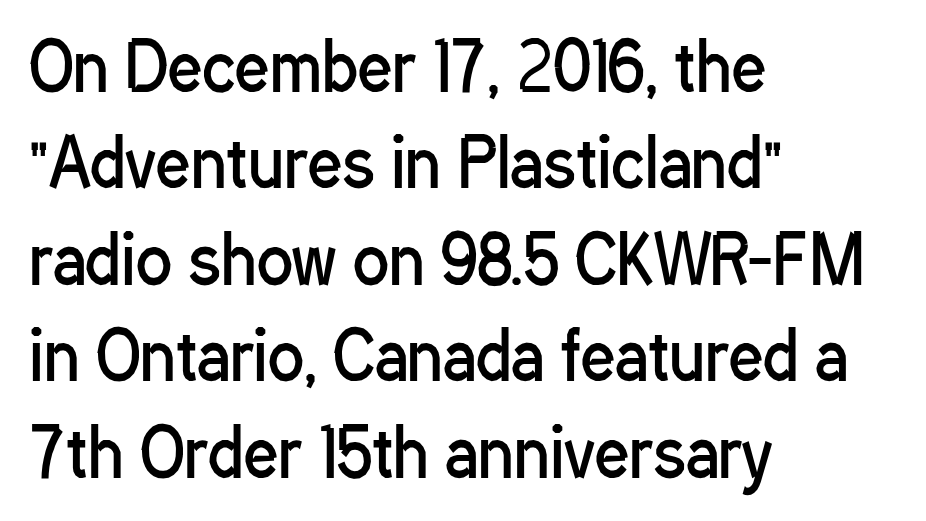
Q: Is the text bold? A: No.
Q: Is the text italic (slanted)? A: No, it is upright.
Q: Is the typeface a serif or a sans-serif typeface? A: Sans-serif.
Q: Is the text underlined? A: No.
Q: How is the paragraph aligned? A: Left-aligned.
Q: Is the spacing between letters normal or unusually wide? A: Normal.
Q: Is the spacing between lines tight, normal or loose? A: Normal.
Q: Width (condensed, normal, or wide)? A: Condensed.
Q: Stroke contrast? A: Low.
Q: x-height? A: Medium.
Q: Monospaced? A: No.
